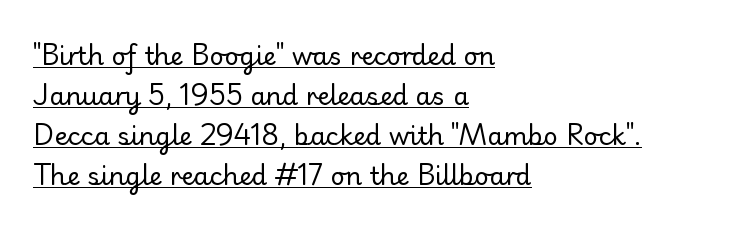
Q: Is the text bold? A: No.
Q: Is the text italic (slanted)? A: No, it is upright.
Q: Is the text underlined? A: Yes.
Q: How is the paragraph aligned? A: Left-aligned.
Q: Is the spacing between letters normal or unusually wide? A: Normal.
Q: Is the spacing between lines tight, normal or loose? A: Normal.
